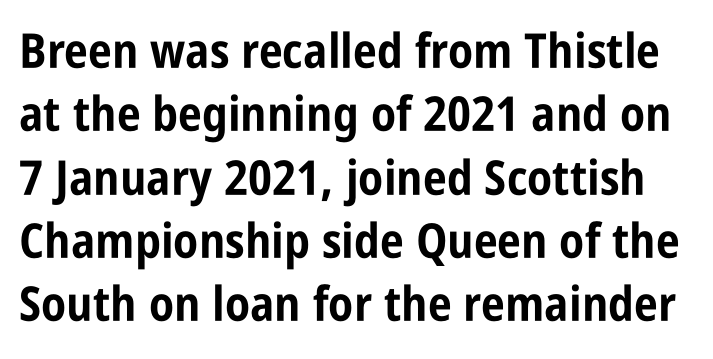
Q: Is the text bold? A: Yes.
Q: Is the text italic (slanted)? A: No, it is upright.
Q: Is the typeface a serif or a sans-serif typeface? A: Sans-serif.
Q: Is the text underlined? A: No.
Q: Is the spacing between letters normal or unusually wide? A: Normal.
Q: Is the spacing between lines tight, normal or loose? A: Normal.
Q: Width (condensed, normal, or wide)? A: Condensed.
Q: Stroke contrast? A: Low.
Q: x-height? A: Large.
Q: Monospaced? A: No.
